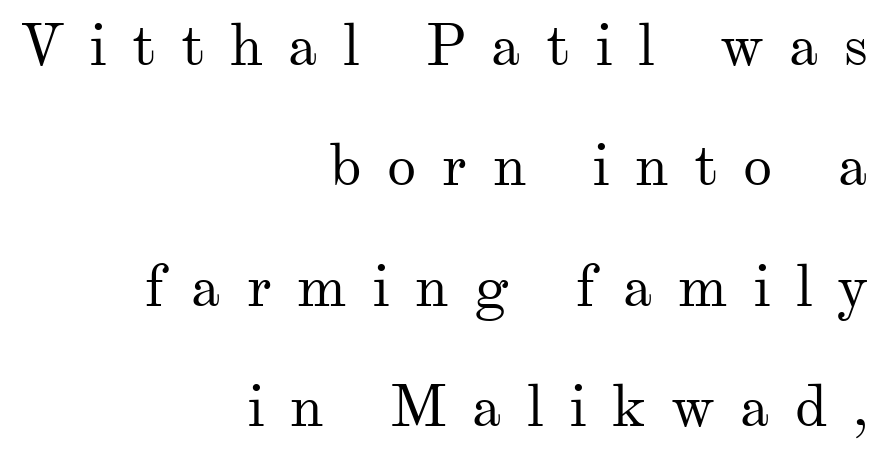
The image shows 59 px regular-weight serif type, upright; set right-aligned, loose line spacing (2.04x), unusually wide letter spacing (+0.43 em), not underlined; medium stroke contrast and a small x-height.
